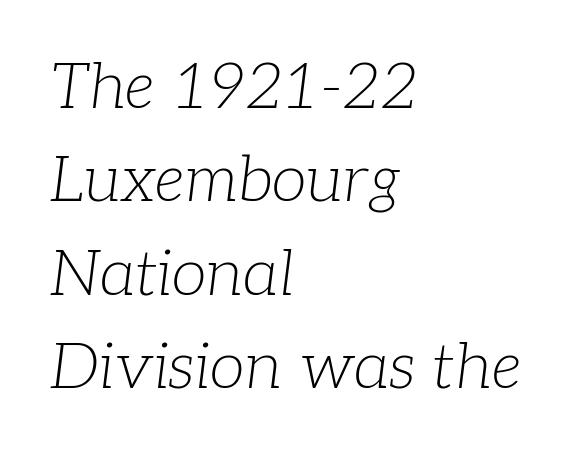
Character widths vary here, with narrow letters taking less room than wide ones. Stroke thickness stays within the range of a standard reading face or lighter. Characters are canted at an angle relative to the baseline's perpendicular. Glance below the letters and you will spot only blank space.
